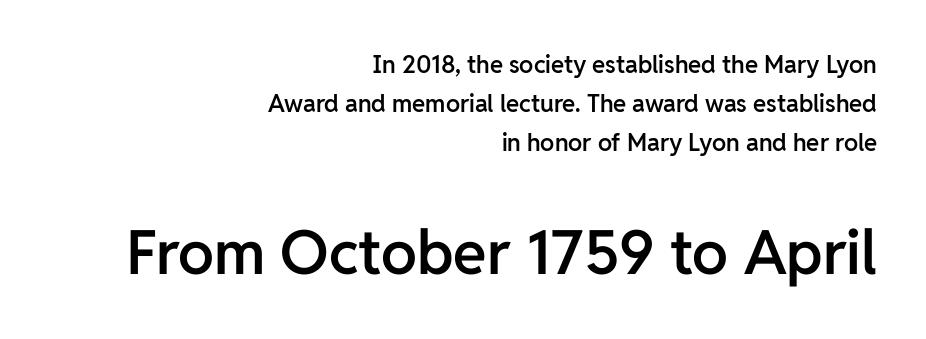
Q: Is the text bold? A: Semi-bold.
Q: Is the text italic (slanted)? A: No, it is upright.
Q: Is the typeface a serif or a sans-serif typeface? A: Sans-serif.
Q: Is the text underlined? A: No.
Q: How is the paragraph aligned? A: Right-aligned.
Q: Is the spacing between letters normal or unusually wide? A: Normal.
Q: Is the spacing between lines tight, normal or loose? A: Normal.
Q: Which block of text is set in a larger size, the first (top) or the second (bottom)? A: The second (bottom) one.
Q: Width (condensed, normal, or wide)? A: Normal.
Q: Stroke contrast? A: Low.
Q: x-height? A: Medium.
Q: Monospaced? A: No.
